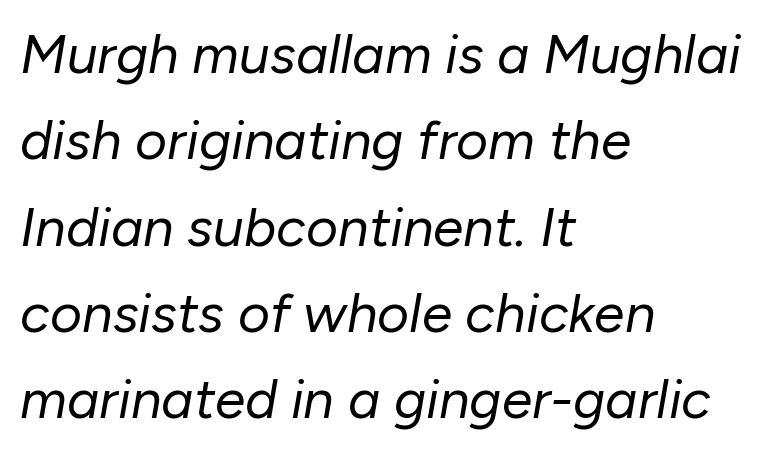
Leading matches the norm, producing a regular column. This rendering features lettering with no underline. Weight class: somewhere from thin through regular. Do the characters align in a grid? No, the font is proportional. This is oblique type, the kind used for emphasis or titles.
